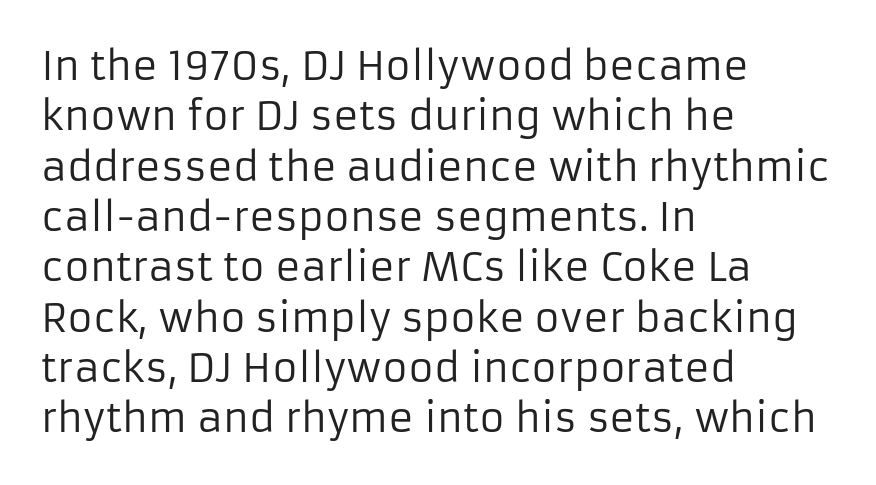
The image shows 39 px regular-weight sans-serif type, upright; set left-aligned, normal line spacing (1.29x), normal letter spacing, not underlined; low stroke contrast and a medium x-height.
